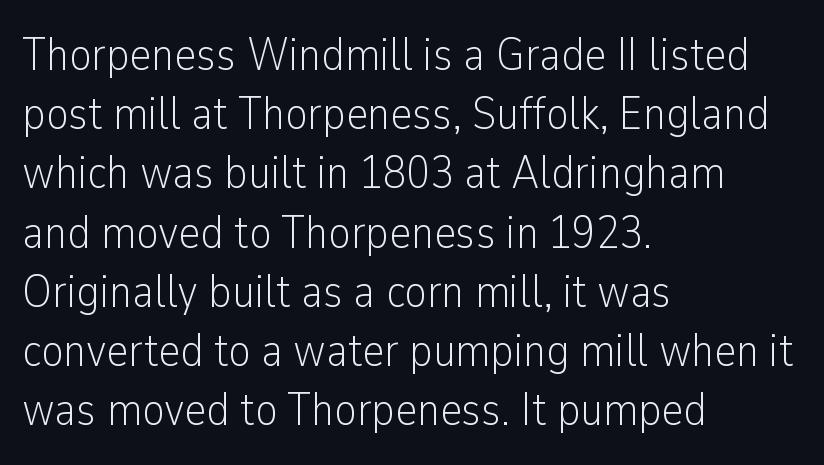
{"serif": "no", "italic": "no", "bold": "no", "weight": "light", "width": "condensed", "stroke_contrast": "low", "x_height": "medium", "monospaced": "no", "underline": "no", "align": "left", "line_spacing": "normal", "line_spacing_ratio": 1.26, "letter_spacing": "normal", "letter_spacing_em": 0.0, "glyph_px": 47}
